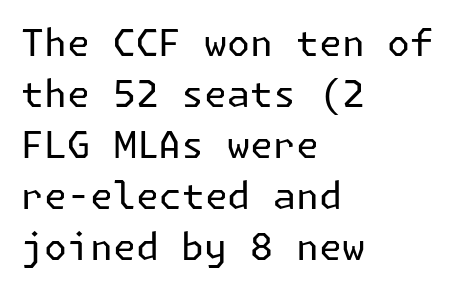
{"serif": "no", "italic": "no", "bold": "no", "weight": "regular", "width": "normal", "stroke_contrast": "low", "x_height": "medium", "underline": "no", "align": "left", "line_spacing": "normal", "line_spacing_ratio": 1.38, "letter_spacing": "normal", "letter_spacing_em": 0.0, "glyph_px": 37}
